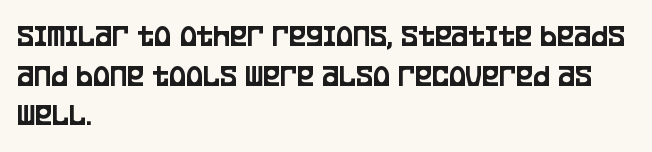
The line texture is even and compact thanks to regular tracking. Nope, not italic — everything's standing straight. Type without underlining. A sans-serif font was chosen for this passage. Here the designer chose a conventional face with non-uniform glyph widths.
